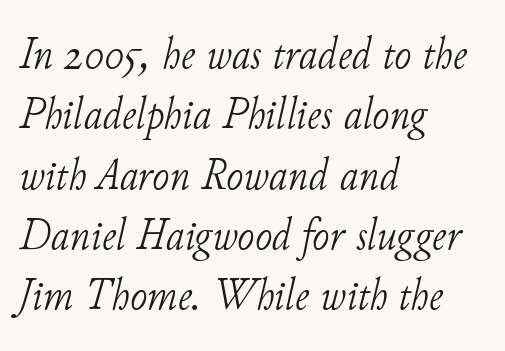
Q: Is the text bold? A: No.
Q: Is the text italic (slanted)? A: Yes, it leans right by about 11 degrees.
Q: Is the typeface a serif or a sans-serif typeface? A: Serif.
Q: Is the text underlined? A: No.
Q: How is the paragraph aligned? A: Left-aligned.
Q: Is the spacing between letters normal or unusually wide? A: Normal.
Q: Is the spacing between lines tight, normal or loose? A: Normal.
Q: Width (condensed, normal, or wide)? A: Normal.
Q: Stroke contrast? A: Low.
Q: x-height? A: Small.
Q: Monospaced? A: No.
